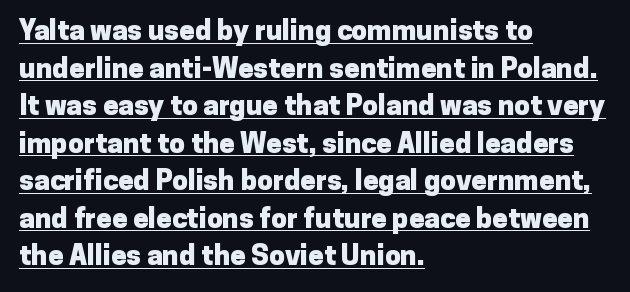
The image shows 28 px heavy sans-serif type, upright; set left-aligned, normal line spacing (1.34x), normal letter spacing, underlined; low stroke contrast and a medium x-height.
